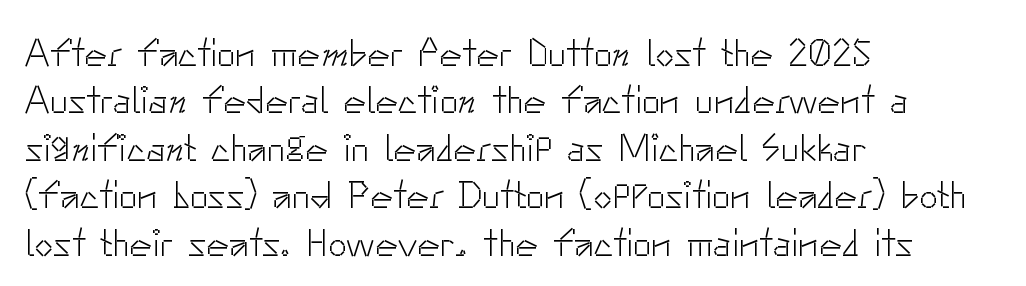
The image shows 38 px light sans-serif type, upright; set left-aligned, normal line spacing (1.25x), normal letter spacing, not underlined; low stroke contrast and a small x-height.
